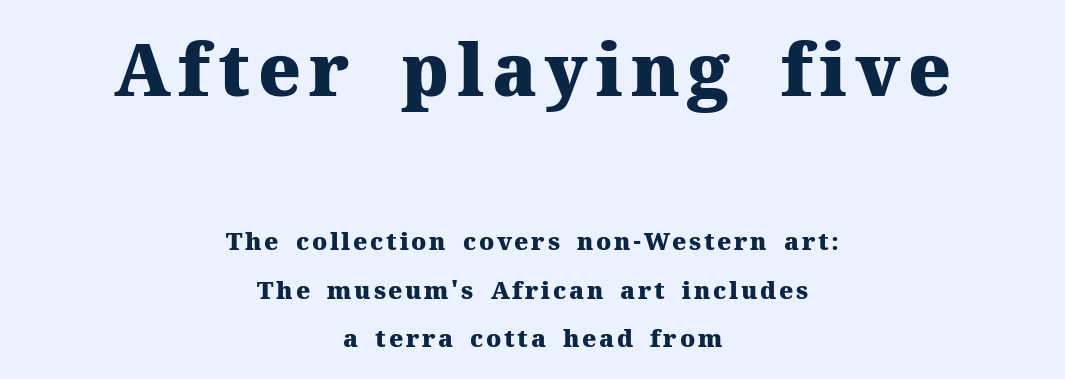
{"serif": "yes", "italic": "no", "bold": "yes", "weight": "heavy", "width": "normal", "stroke_contrast": "medium", "x_height": "medium", "monospaced": "no", "underline": "no", "align": "center", "line_spacing": "loose", "line_spacing_ratio": 2.01, "larger_block": "first", "size_ratio": 3.0, "glyph_px": 72}
